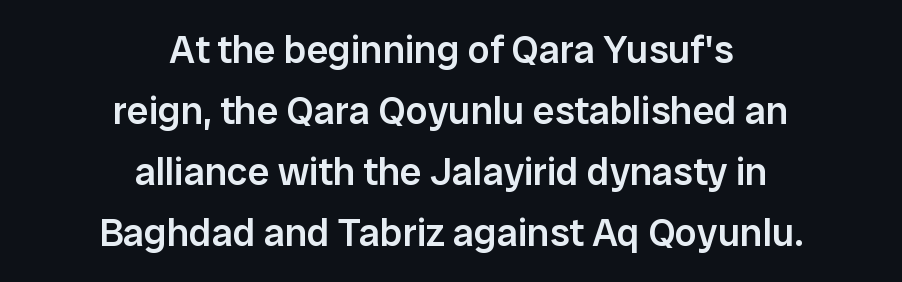
{"serif": "no", "italic": "no", "bold": "semi", "weight": "semibold", "width": "normal", "stroke_contrast": "low", "x_height": "medium", "monospaced": "no", "underline": "no", "align": "center", "line_spacing": "normal", "line_spacing_ratio": 1.56, "letter_spacing": "normal", "letter_spacing_em": 0.0, "glyph_px": 39}
